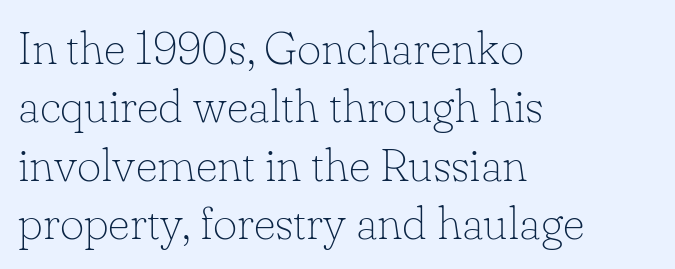
Does extra space separate the letters? No, they use regular spacing. Letters rest on an invisible, unmarked baseline. The lines are quadded left. If you drew a line through each stem, it would be perfectly vertical. What kind of face is this? One with serifs.
